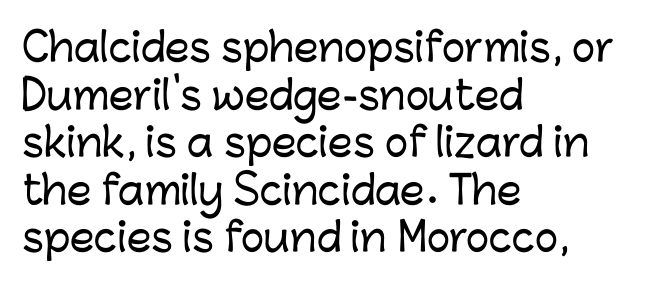
The image shows 39 px sans-serif type, upright; set left-aligned, line spacing 1.22x, normal letter spacing, not underlined; low stroke contrast and a medium x-height.
